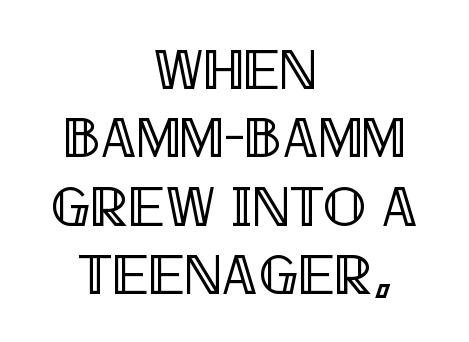
Spacing verdict: proportional, widths tailored to each character. Vertical strokes here are truly vertical. The glyphs are unaccompanied by any horizontal stroke below them. Is the block centered? Yes — each line is placed symmetrically about the middle. The tracking reads as untouched default to a designer's eye.
